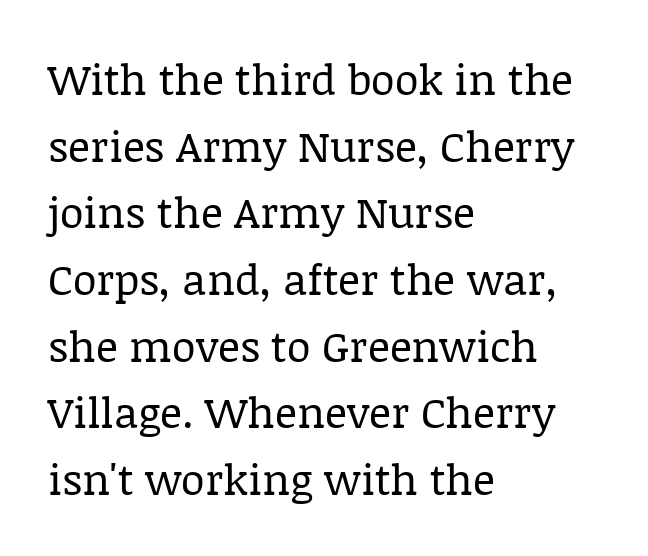
Q: Is the text bold? A: No.
Q: Is the text italic (slanted)? A: No, it is upright.
Q: Is the typeface a serif or a sans-serif typeface? A: Serif.
Q: Is the text underlined? A: No.
Q: How is the paragraph aligned? A: Left-aligned.
Q: Is the spacing between letters normal or unusually wide? A: Normal.
Q: Is the spacing between lines tight, normal or loose? A: Normal.
Q: Width (condensed, normal, or wide)? A: Normal.
Q: Stroke contrast? A: Low.
Q: x-height? A: Large.
Q: Monospaced? A: No.
